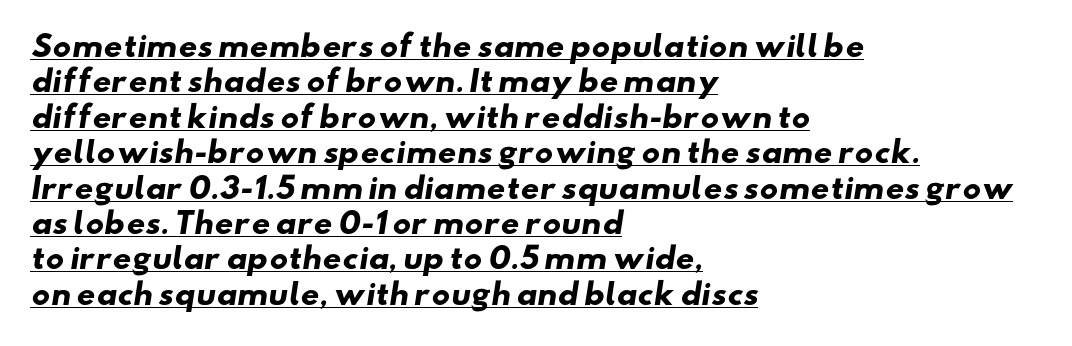
The image shows 29 px heavy, wide sans-serif type; set left-aligned, line spacing 1.22x, normal letter spacing, underlined; low stroke contrast and a small x-height.
